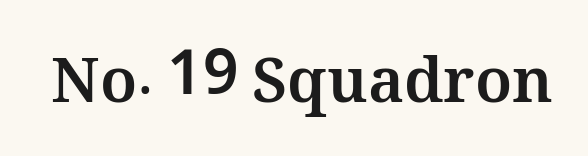
The image shows 62 px bold type, upright; set normal letter spacing, not underlined; medium stroke contrast and a medium x-height.
